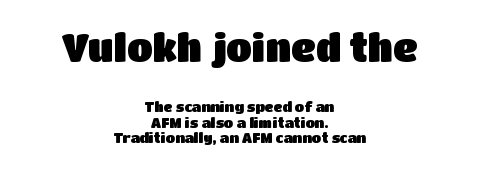
The image shows 38 px sans-serif type, upright; set centered, tight line spacing (1.12x), normal letter spacing, not underlined; the first (top) block is 2.71x larger; low stroke contrast and a large x-height.
